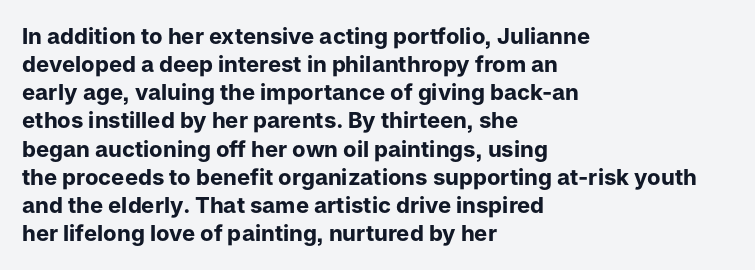
The passage is arranged the way most books set body copy — flush left. No word sits above an underline. Nobody touched the tracking dial on this one. Stroke thickness is high; the sample reads as a true bold.
